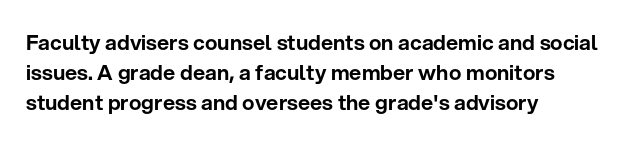
The gaps between neighbouring characters are ordinary and unremarkable. This rendering uses left alignment, leaving the right contour irregular. Horizontal bands of white between lines are of average thickness. The strip under each line holds only bare page. It's the straight-up-and-down kind of type.
